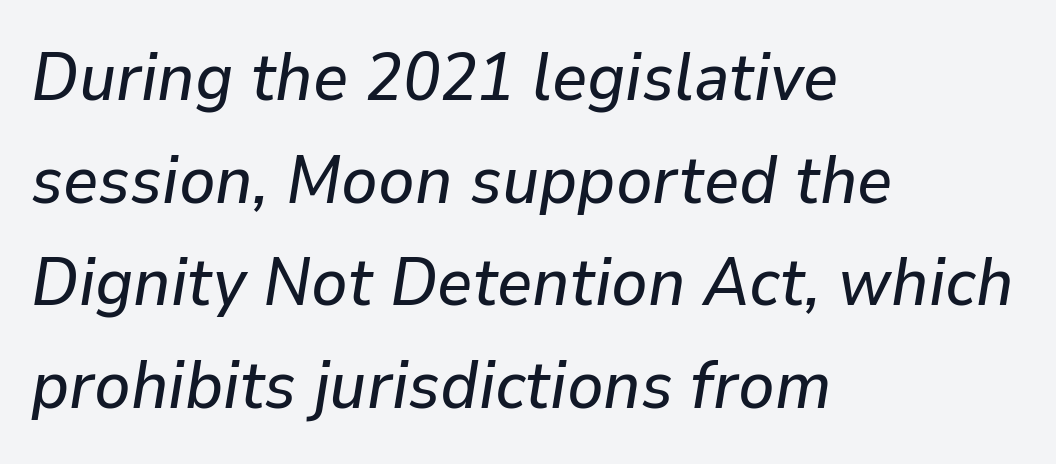
The image shows 68 px text type, italic (leaning right); set left-aligned, normal line spacing (1.51x), normal letter spacing, not underlined; low stroke contrast and a medium x-height.
